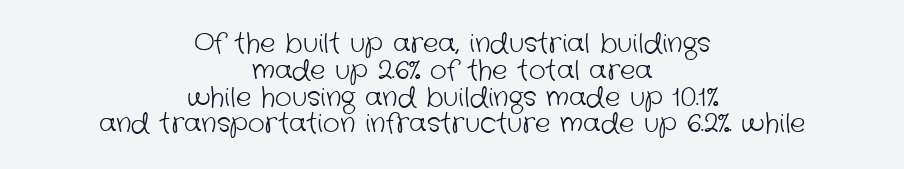
Stem width sits at or under what a default text font uses. The rendering keeps characters at their native spacing. These lines are centered, leaving both edges ragged. Closely set lines give the paragraph a compact silhouette. Clear beneath every line of the passage.
